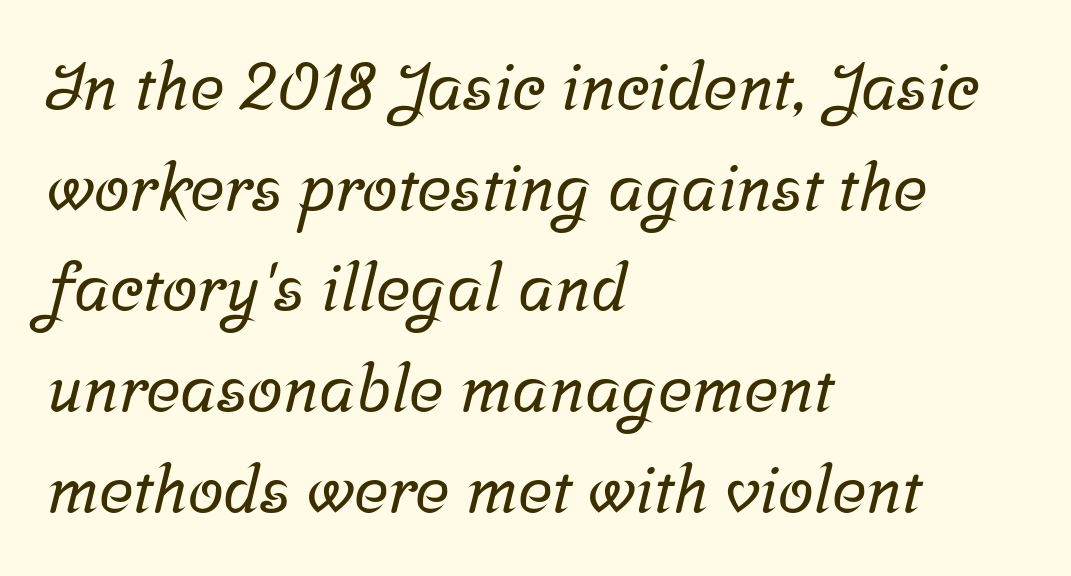
{"width": "normal", "stroke_contrast": "low", "x_height": "medium", "monospaced": "no", "underline": "no", "align": "left", "line_spacing": "normal", "line_spacing_ratio": 1.55, "letter_spacing": "normal", "letter_spacing_em": 0.0, "glyph_px": 65}
